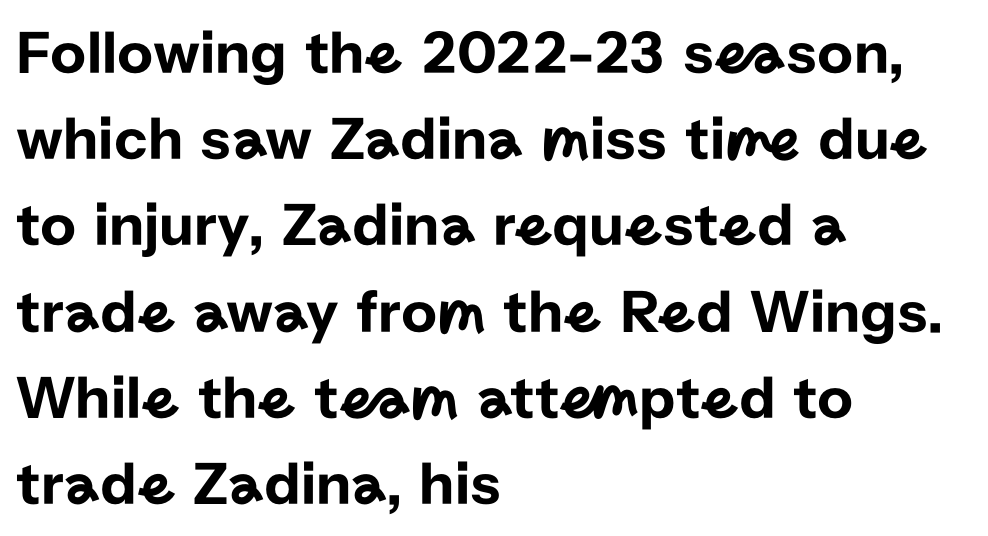
Q: Is the text italic (slanted)? A: No, it is upright.
Q: Is the typeface a serif or a sans-serif typeface? A: Sans-serif.
Q: Is the text underlined? A: No.
Q: How is the paragraph aligned? A: Left-aligned.
Q: Is the spacing between letters normal or unusually wide? A: Normal.
Q: Is the spacing between lines tight, normal or loose? A: Normal.
Q: Width (condensed, normal, or wide)? A: Normal.
Q: Stroke contrast? A: Low.
Q: x-height? A: Medium.
Q: Monospaced? A: No.
